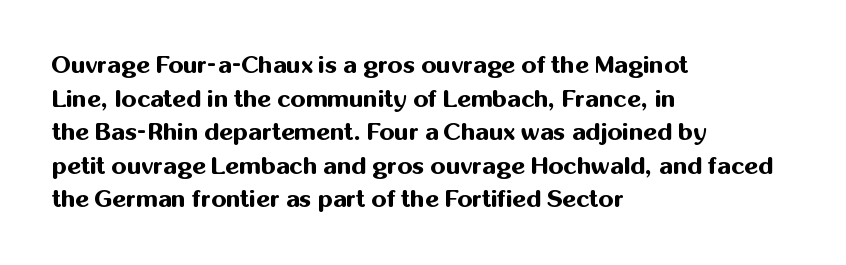
Q: Is the text bold? A: Yes.
Q: Is the text italic (slanted)? A: No, it is upright.
Q: Is the text underlined? A: No.
Q: How is the paragraph aligned? A: Left-aligned.
Q: Is the spacing between letters normal or unusually wide? A: Normal.
Q: Is the spacing between lines tight, normal or loose? A: Normal.
